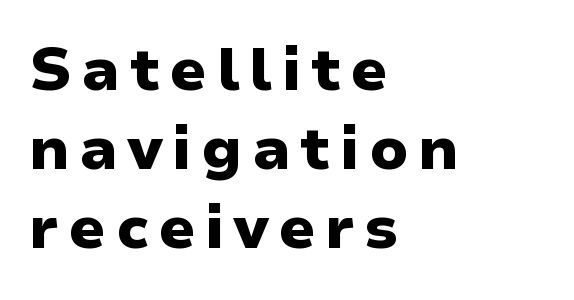
{"serif": "no", "italic": "no", "bold": "yes", "weight": "heavy", "width": "normal", "stroke_contrast": "low", "x_height": "medium", "monospaced": "no", "underline": "no", "align": "left", "line_spacing": "normal", "line_spacing_ratio": 1.32, "glyph_px": 60}
